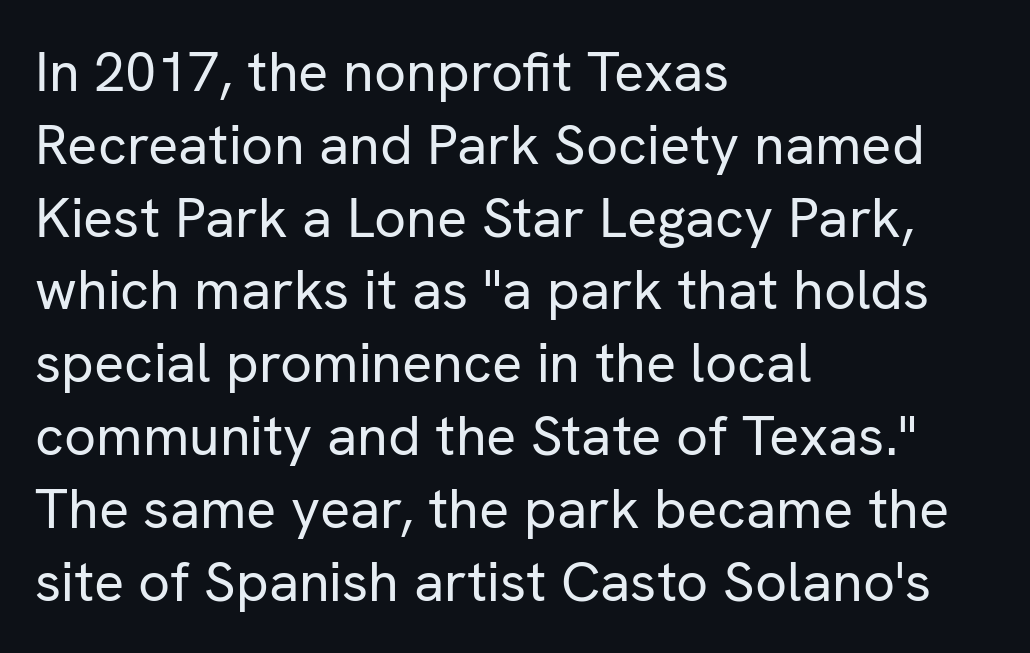
The image shows 56 px regular-weight sans-serif type, upright; set left-aligned, normal line spacing (1.3x), normal letter spacing, not underlined; low stroke contrast and a medium x-height.
